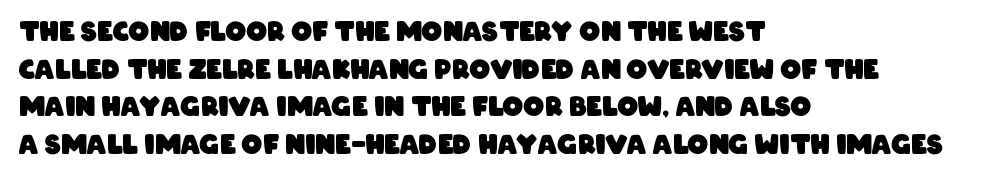
Check the space under the baseline: it is left empty. Summary of weight: heavy, a full bold. Layout note: lines flush left. The letters sit at their default tracking, neither squeezed nor spread. Interline gaps are of average width in this sample.
